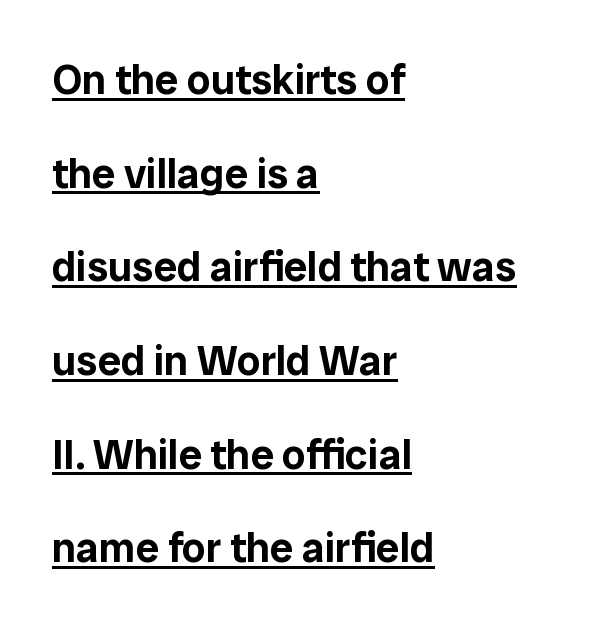
The words here are underlined. Short note: letters normally spaced. If you measured baseline to baseline, you'd find a long distance. The face used here is proportionally spaced, like ordinary book or web type.
